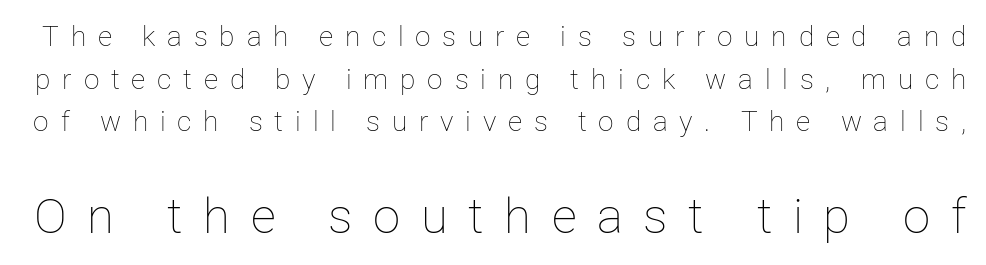
What's the leading like? Ordinary, nothing unusual. Type without underlining. The block sitting lower on the canvas is the one with enlarged characters. You can tell it's not italic because the verticals are truly vertical. No chunkiness to these letters — they're not bold. Varying glyph widths throughout — classic text-font behaviour.
